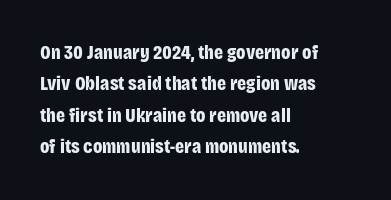
{"italic": "no", "bold": "yes", "underline": "no", "align": "left", "line_spacing": "normal", "line_spacing_ratio": 1.57, "letter_spacing": "normal", "letter_spacing_em": 0.0, "glyph_px": 20}
